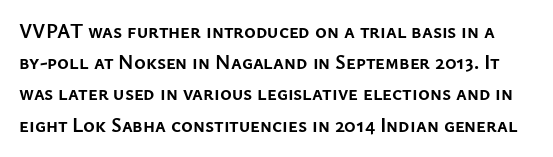
The image shows 20 px bold type, upright; set normal line spacing (1.56x), normal letter spacing, not underlined.
